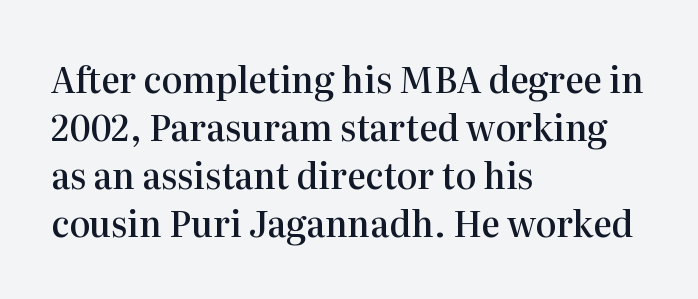
Q: Is the text bold? A: Semi-bold.
Q: Is the text italic (slanted)? A: No, it is upright.
Q: Is the typeface a serif or a sans-serif typeface? A: Serif.
Q: Is the text underlined? A: No.
Q: How is the paragraph aligned? A: Left-aligned.
Q: Is the spacing between letters normal or unusually wide? A: Normal.
Q: Is the spacing between lines tight, normal or loose? A: Normal.
Q: Width (condensed, normal, or wide)? A: Normal.
Q: Stroke contrast? A: High.
Q: x-height? A: Medium.
Q: Monospaced? A: No.
